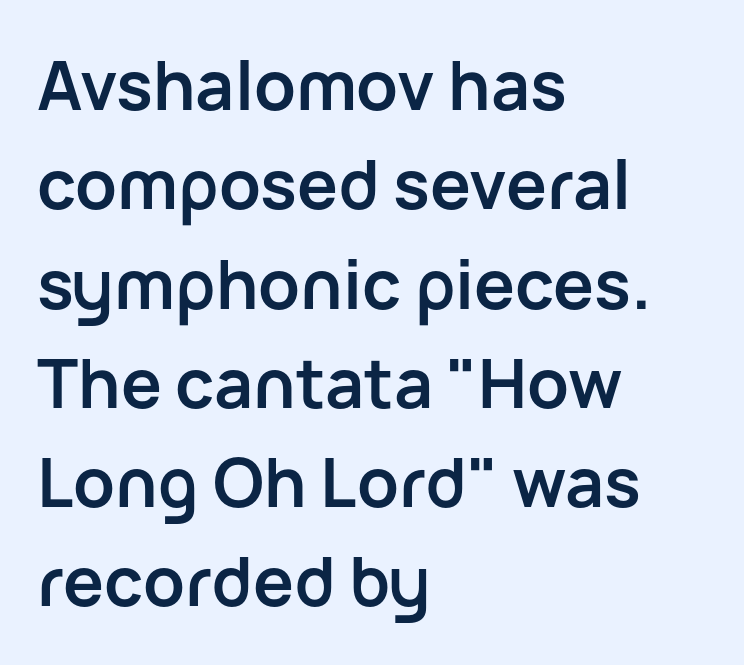
Q: Is the text bold? A: Yes.
Q: Is the text italic (slanted)? A: No, it is upright.
Q: Is the typeface a serif or a sans-serif typeface? A: Sans-serif.
Q: Is the text underlined? A: No.
Q: How is the paragraph aligned? A: Left-aligned.
Q: Is the spacing between letters normal or unusually wide? A: Normal.
Q: Is the spacing between lines tight, normal or loose? A: Normal.
Q: Width (condensed, normal, or wide)? A: Normal.
Q: Stroke contrast? A: Low.
Q: x-height? A: Medium.
Q: Monospaced? A: No.
